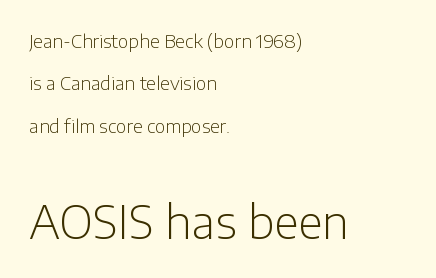
Interline gaps are noticeably wide in this sample. Typesetter's note — lower block bumped up in size, upper block left smaller. Plain, unruled lines of type. Vertical stems look standard width or narrower in stroke.
